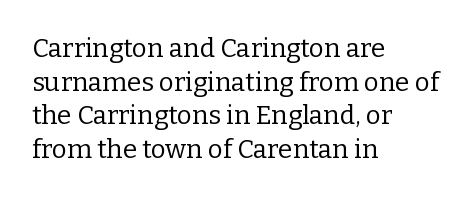
Q: Is the text bold? A: No.
Q: Is the text italic (slanted)? A: No, it is upright.
Q: Is the text underlined? A: No.
Q: How is the paragraph aligned? A: Left-aligned.
Q: Is the spacing between letters normal or unusually wide? A: Normal.
Q: Is the spacing between lines tight, normal or loose? A: Normal.
